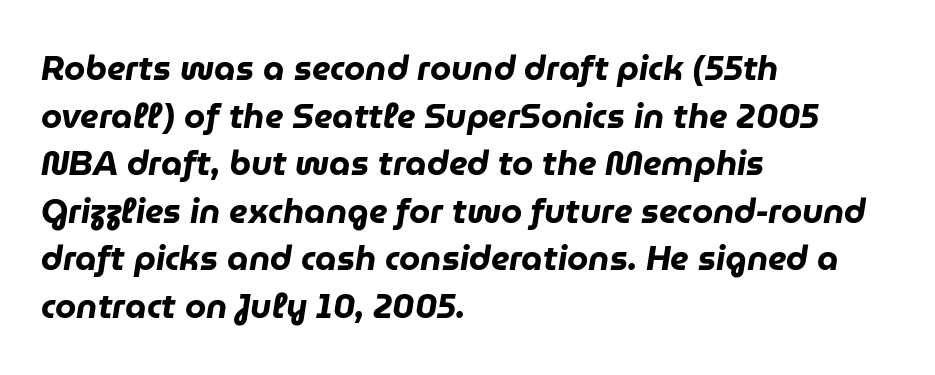
{"italic": "yes", "lean": "right", "slant_degrees": 9, "bold": "yes", "weight": "heavy", "width": "normal", "stroke_contrast": "low", "x_height": "medium", "monospaced": "no", "underline": "no", "align": "left", "line_spacing": "normal", "line_spacing_ratio": 1.4, "letter_spacing": "normal", "letter_spacing_em": 0.0, "glyph_px": 34}
